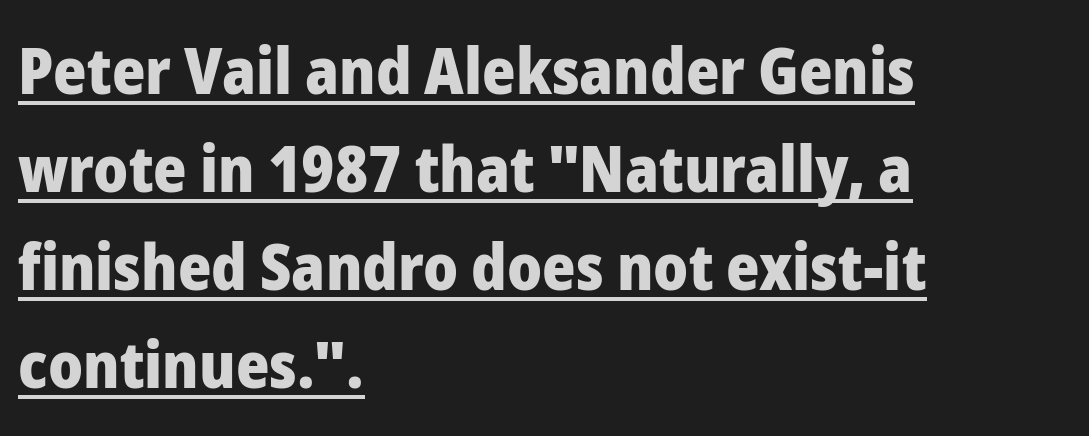
The image shows 64 px heavy sans-serif type, upright; set left-aligned, normal line spacing (1.53x), normal letter spacing, underlined; low stroke contrast and a medium x-height.
